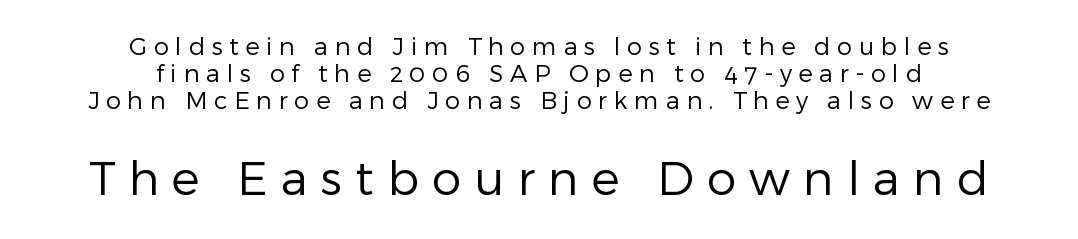
Q: Is the text bold? A: No.
Q: Is the text italic (slanted)? A: No, it is upright.
Q: Is the typeface a serif or a sans-serif typeface? A: Sans-serif.
Q: Is the text underlined? A: No.
Q: How is the paragraph aligned? A: Centered.
Q: Is the spacing between letters normal or unusually wide? A: Unusually wide.
Q: Is the spacing between lines tight, normal or loose? A: Tight.
Q: Which block of text is set in a larger size, the first (top) or the second (bottom)? A: The second (bottom) one.
Q: Width (condensed, normal, or wide)? A: Normal.
Q: Stroke contrast? A: Low.
Q: x-height? A: Medium.
Q: Monospaced? A: No.
